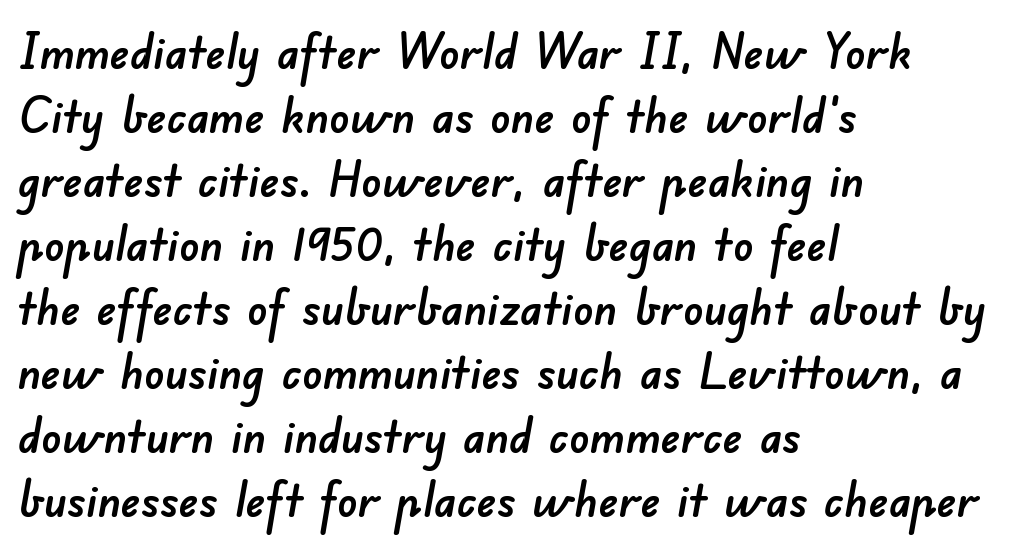
The line texture is even and compact thanks to regular tracking. The leading is moderate, giving the passage an even texture. Font category for this specimen: sans-serif. Left-aligned paragraph, ragged on the right. This sample has the flowing, uneven cadence of proportional lettering. Honestly, there is no underline to notice here at all.
